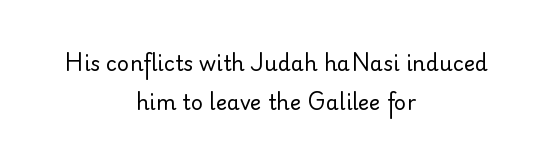
The strokes carry an ordinary text weight at most. Letter spacing: default. Casual observation: everything's sitting right in the middle. Italic? Not at all — the glyphs are vertical. Descenders are the only things crossing below the line.
